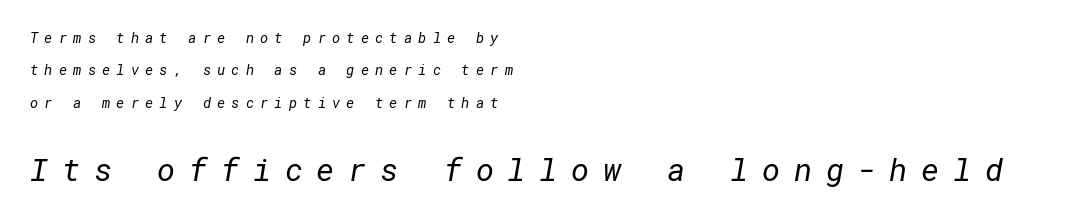
Display-style spreading of the glyphs; the letterfit is very open. Beneath every word, the page is bare. The vertical gap from one line to the next is large. Caption: upper text group reduced, lower text group enlarged.
